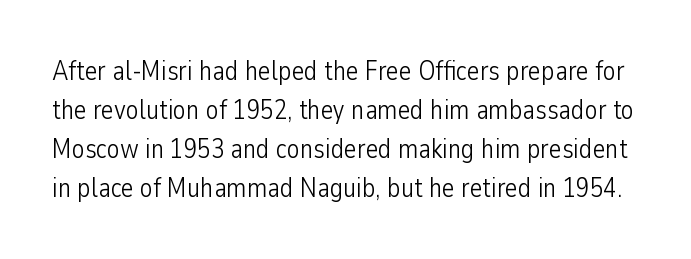
{"italic": "no", "bold": "no", "underline": "no", "line_spacing": "normal", "line_spacing_ratio": 1.44, "letter_spacing": "normal", "letter_spacing_em": 0.0, "glyph_px": 27}
